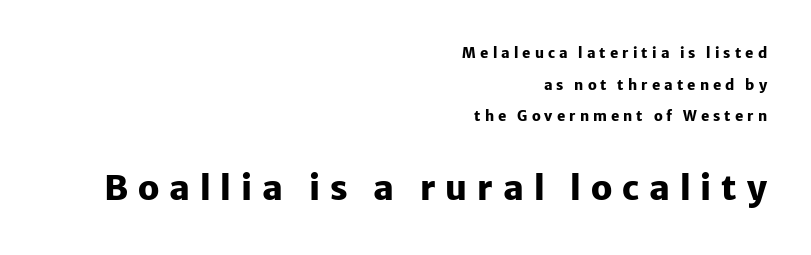
Q: Is the text bold? A: Yes.
Q: Is the text italic (slanted)? A: No, it is upright.
Q: Is the typeface a serif or a sans-serif typeface? A: Sans-serif.
Q: Is the text underlined? A: No.
Q: How is the paragraph aligned? A: Right-aligned.
Q: Is the spacing between letters normal or unusually wide? A: Unusually wide.
Q: Is the spacing between lines tight, normal or loose? A: Loose.
Q: Which block of text is set in a larger size, the first (top) or the second (bottom)? A: The second (bottom) one.
Q: Width (condensed, normal, or wide)? A: Normal.
Q: Stroke contrast? A: Low.
Q: x-height? A: Medium.
Q: Monospaced? A: No.
